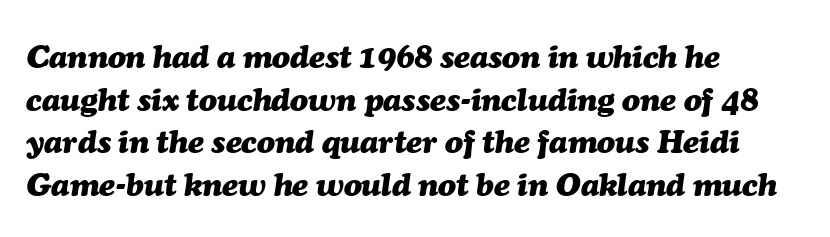
Q: Is the text bold? A: Yes.
Q: Is the text italic (slanted)? A: Yes, it leans right by about 7 degrees.
Q: Is the text underlined? A: No.
Q: How is the paragraph aligned? A: Left-aligned.
Q: Is the spacing between letters normal or unusually wide? A: Normal.
Q: Is the spacing between lines tight, normal or loose? A: Normal.
Q: Width (condensed, normal, or wide)? A: Normal.
Q: Stroke contrast? A: Medium.
Q: x-height? A: Medium.
Q: Monospaced? A: No.
